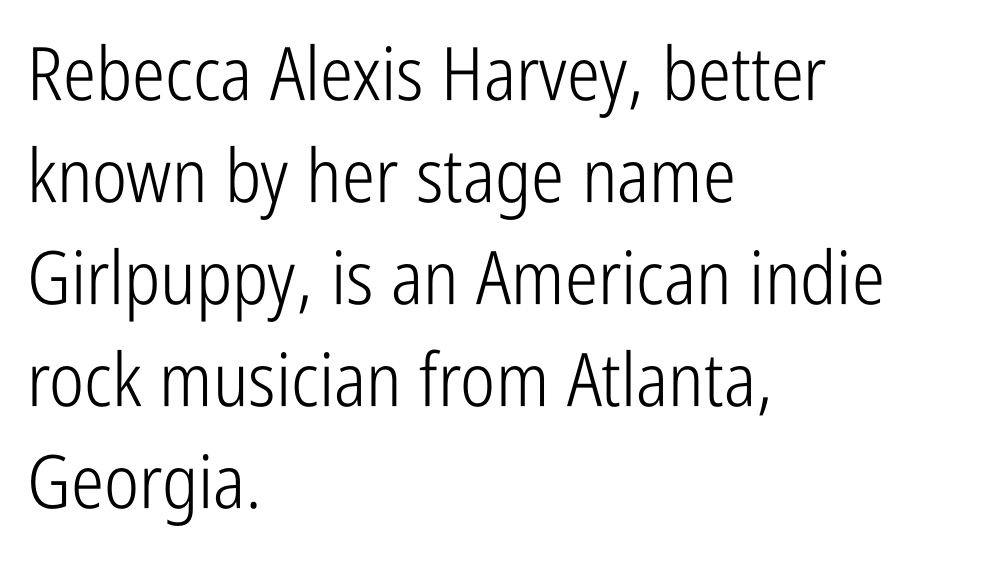
Q: Is the text bold? A: No.
Q: Is the text italic (slanted)? A: No, it is upright.
Q: Is the typeface a serif or a sans-serif typeface? A: Sans-serif.
Q: Is the text underlined? A: No.
Q: How is the paragraph aligned? A: Left-aligned.
Q: Is the spacing between letters normal or unusually wide? A: Normal.
Q: Is the spacing between lines tight, normal or loose? A: Normal.
Q: Width (condensed, normal, or wide)? A: Condensed.
Q: Stroke contrast? A: Low.
Q: x-height? A: Medium.
Q: Monospaced? A: No.
